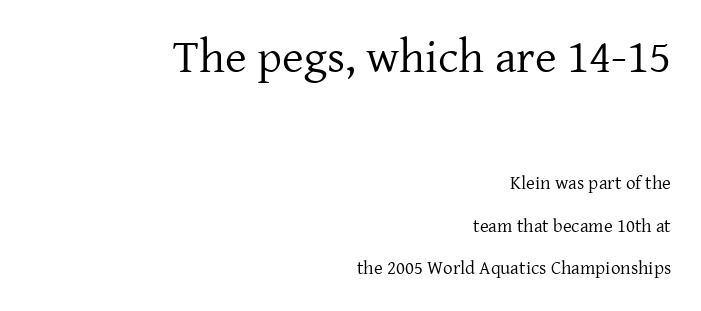
{"serif": "yes", "italic": "no", "bold": "no", "weight": "regular", "width": "normal", "stroke_contrast": "low", "x_height": "medium", "monospaced": "no", "underline": "no", "align": "right", "line_spacing": "loose", "line_spacing_ratio": 2.23, "letter_spacing": "normal", "letter_spacing_em": 0.0, "larger_block": "first", "size_ratio": 2.47, "glyph_px": 47}
